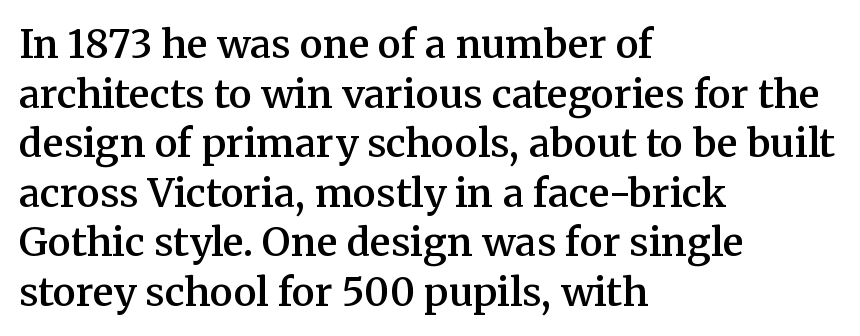
The image shows 39 px semibold serif type, upright; set left-aligned, normal line spacing (1.27x), normal letter spacing, not underlined; medium stroke contrast and a medium x-height.
